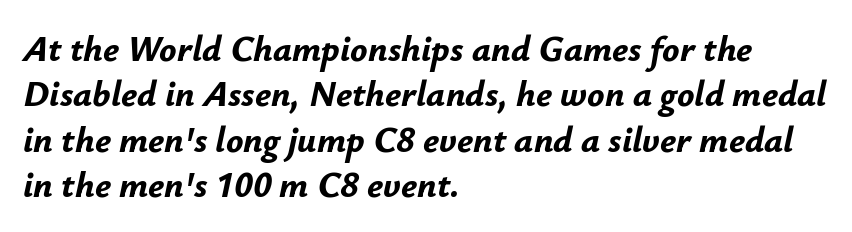
Q: Is the text bold? A: Yes.
Q: Is the text italic (slanted)? A: Yes, it leans right by about 12 degrees.
Q: Is the text underlined? A: No.
Q: How is the paragraph aligned? A: Left-aligned.
Q: Is the spacing between letters normal or unusually wide? A: Normal.
Q: Is the spacing between lines tight, normal or loose? A: Normal.
Q: Width (condensed, normal, or wide)? A: Normal.
Q: Stroke contrast? A: Low.
Q: x-height? A: Small.
Q: Monospaced? A: No.
